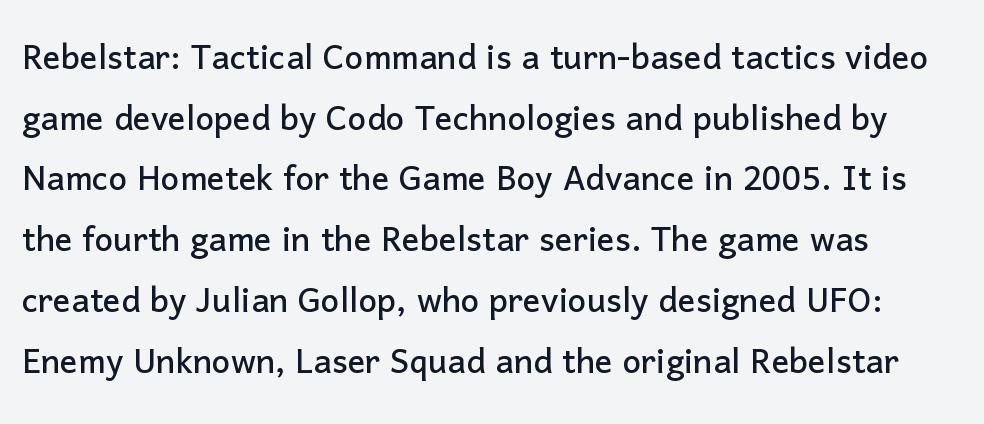
Proportional: the letters do not fall into vertical columns. The foot of each line stays bare and open. Each new line begins a customary step beneath the previous one. You could call the tracking neutral — neither tight nor loose. Serifs: no, the terminals of the letterforms are clean. The specimen reads as upright at a glance.
